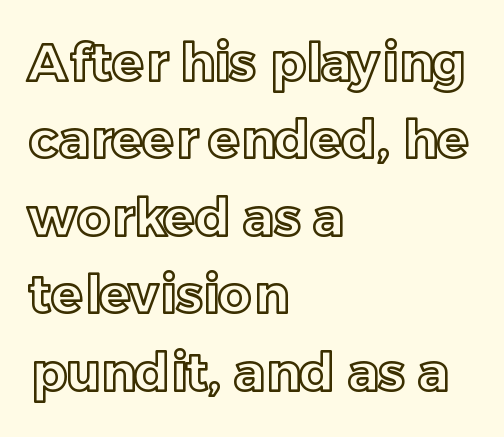
Each letter keeps its own natural width here, so spacing adapts to shape. Glance below the letters and you will spot only blank space. A normal amount of white space separates one row of letters from the next. This rendering leaves character spacing at its baseline value. Horizontal alignment here is leftward, the default for most running prose. Do the letters lean? They stand straight.
